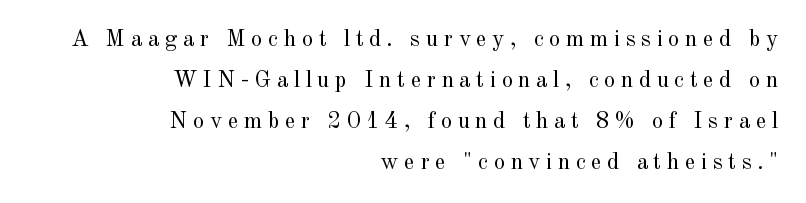
{"italic": "no", "bold": "no", "underline": "no", "align": "right", "line_spacing_ratio": 1.78, "letter_spacing": "wide", "letter_spacing_em": 0.24, "glyph_px": 23}
